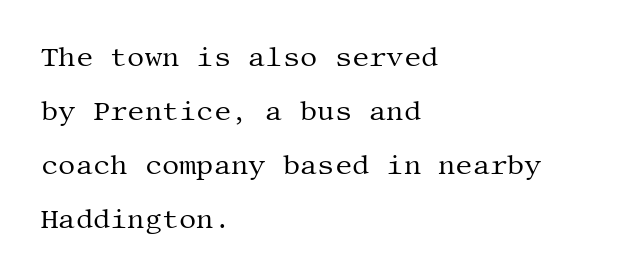
Q: Is the text bold? A: No.
Q: Is the text italic (slanted)? A: No, it is upright.
Q: Is the text underlined? A: No.
Q: How is the paragraph aligned? A: Left-aligned.
Q: Is the spacing between letters normal or unusually wide? A: Normal.
Q: Is the spacing between lines tight, normal or loose? A: Loose.
